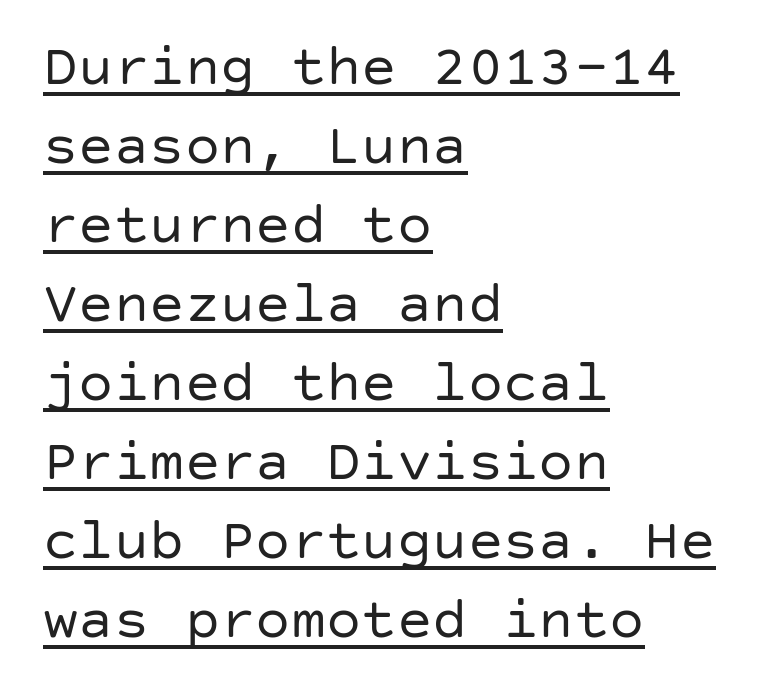
{"serif": "no", "italic": "no", "bold": "no", "weight": "regular", "width": "normal", "stroke_contrast": "low", "x_height": "large", "underline": "yes", "align": "left", "line_spacing": "normal", "line_spacing_ratio": 1.34, "letter_spacing": "normal", "letter_spacing_em": 0.0, "glyph_px": 59}
